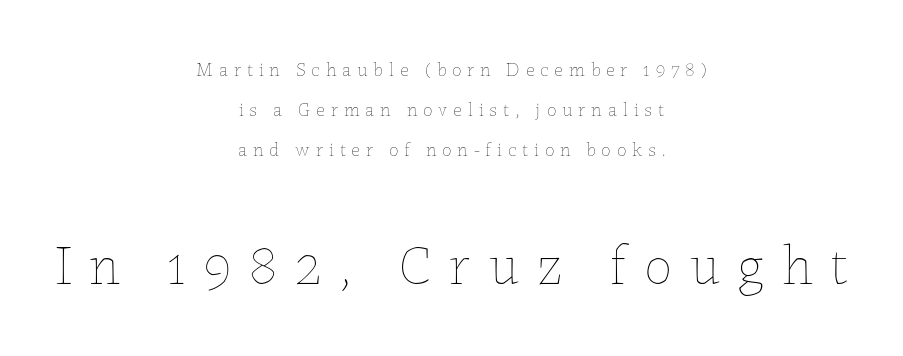
Q: Is the text bold? A: No.
Q: Is the text italic (slanted)? A: No, it is upright.
Q: Is the text underlined? A: No.
Q: How is the paragraph aligned? A: Centered.
Q: Is the spacing between letters normal or unusually wide? A: Unusually wide.
Q: Is the spacing between lines tight, normal or loose? A: Loose.
Q: Which block of text is set in a larger size, the first (top) or the second (bottom)? A: The second (bottom) one.
Q: Width (condensed, normal, or wide)? A: Normal.
Q: Stroke contrast? A: Low.
Q: x-height? A: Medium.
Q: Monospaced? A: No.
